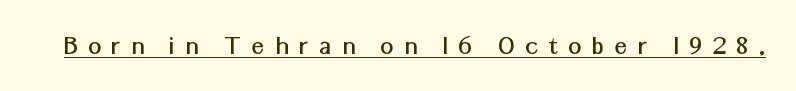
The image shows 28 px sans-serif type, upright; set unusually wide letter spacing (+0.4 em), underlined; medium stroke contrast and a medium x-height.
